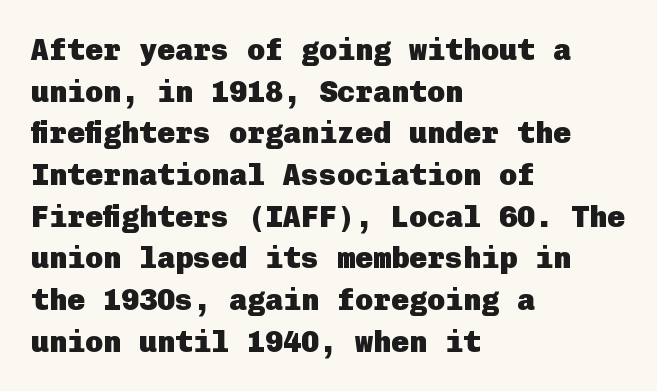
Leading matches the norm, producing a regular column. Summary of weight: heavy, a full bold. How are the letters spaced? Ordinarily, with no added tracking. The letters carry no serifs — their stems end cleanly without finishing strokes. Notice how the stems are strictly vertical — no italics here.
